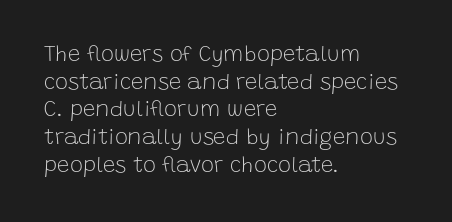
{"italic": "no", "bold": "no", "underline": "no", "align": "left", "line_spacing": "normal", "line_spacing_ratio": 1.26, "letter_spacing": "normal", "letter_spacing_em": 0.0, "glyph_px": 22}
